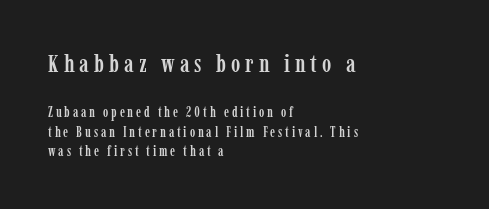
The image shows 25 px text type, upright; set left-aligned, normal line spacing (1.4x), unusually wide letter spacing (+0.2 em), not underlined; the first (top) block is 1.79x larger.
